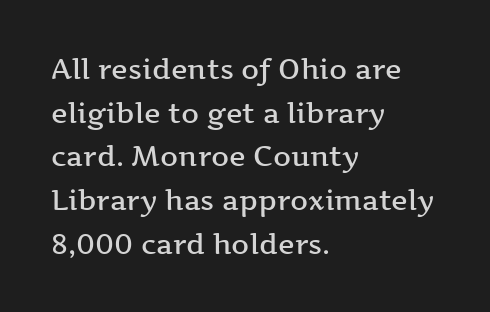
The image shows 28 px semibold, wide serif type, upright; set left-aligned, normal line spacing (1.56x), normal letter spacing, not underlined; medium stroke contrast and a medium x-height.
